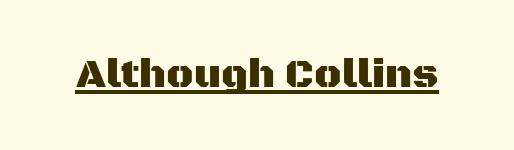
Check where the strokes stop: nothing finishes them off — pure sans. How are the letters spaced? Ordinarily, with no added tracking. A roman cut, with each character standing at attention. Each letter keeps its own natural width here, so spacing adapts to shape. The rendered words wear a rule along their underside.
